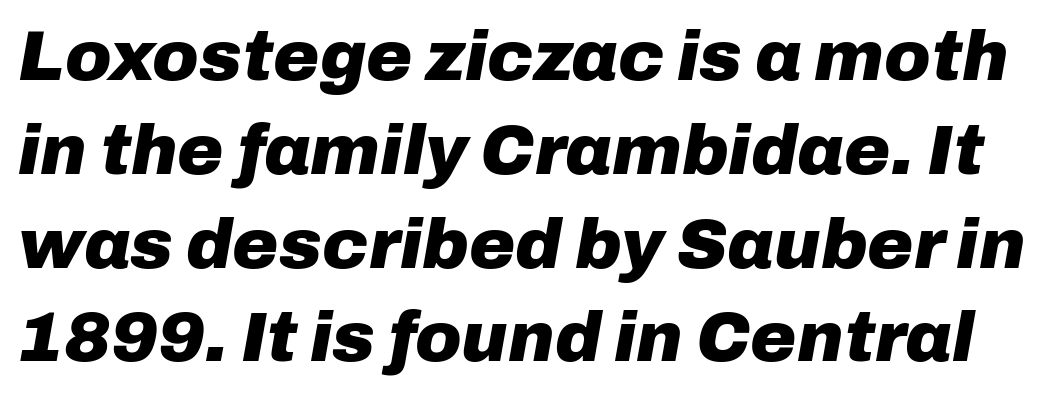
Nobody touched the tracking dial on this one. Nobody drew a line under any word here. The text carries the slant typical of an italic or oblique font. Normally led — the rows are evenly, conventionally spaced. A full-strength bold gives these letters their thick strokes.
